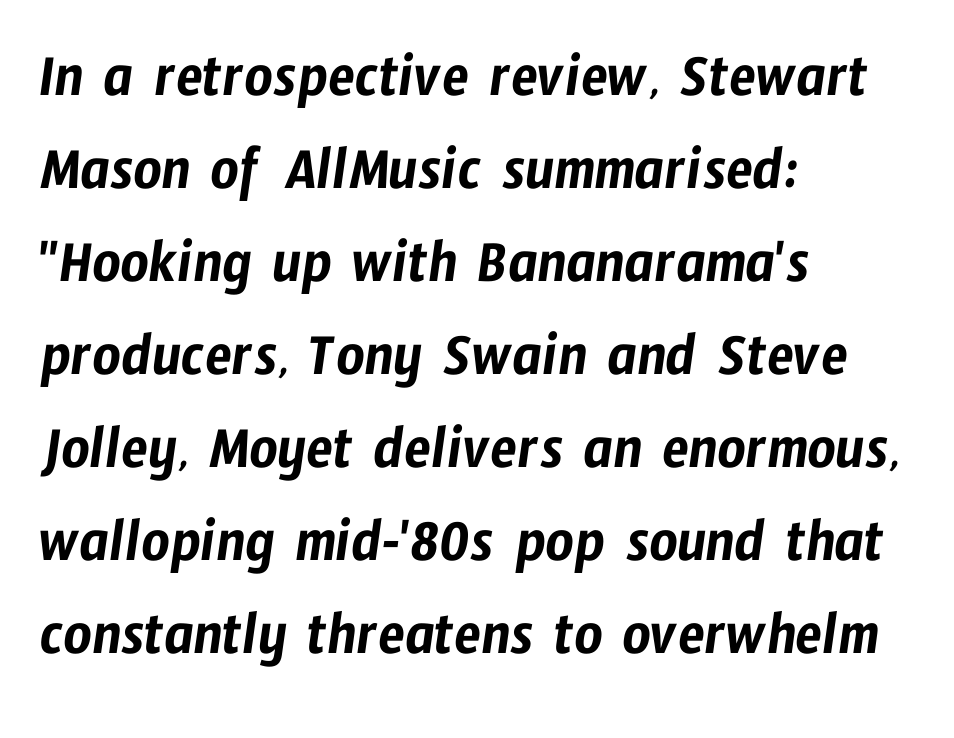
Q: Is the typeface a serif or a sans-serif typeface? A: Sans-serif.
Q: Is the text underlined? A: No.
Q: How is the paragraph aligned? A: Left-aligned.
Q: Is the spacing between letters normal or unusually wide? A: Normal.
Q: Is the spacing between lines tight, normal or loose? A: Normal.
Q: Width (condensed, normal, or wide)? A: Condensed.
Q: Stroke contrast? A: Low.
Q: x-height? A: Medium.
Q: Monospaced? A: No.
